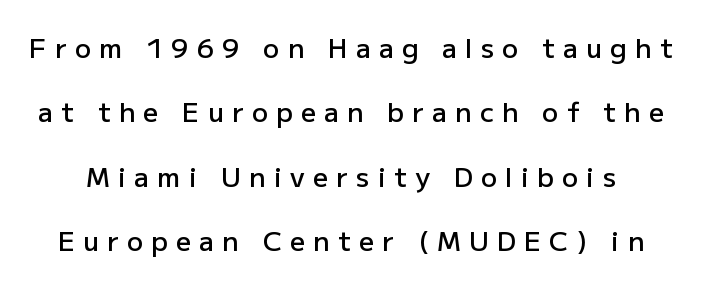
{"italic": "no", "bold": "semi", "underline": "no", "line_spacing": "loose", "line_spacing_ratio": 2.38, "letter_spacing": "wide", "letter_spacing_em": 0.3, "glyph_px": 27}
